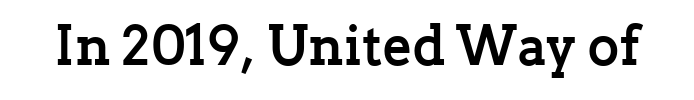
The sample has been set heavy, in full bold. Spacing verdict: proportional, widths tailored to each character. Here the glyphs are tracked normally, forming tight word shapes. To sum up the face: it has serifs. You can tell it's not italic because the verticals are truly vertical. Anything drawn beneath the words? Only blank space.
